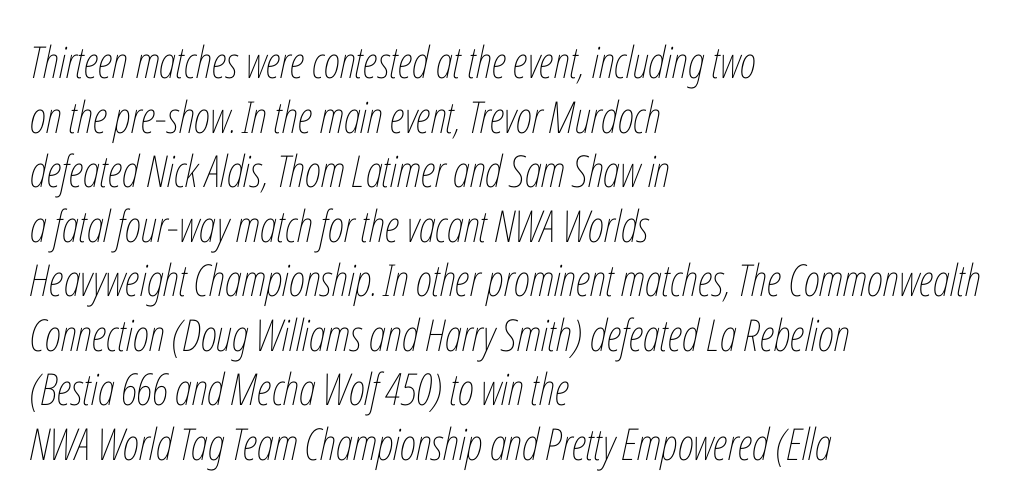
{"italic": "yes", "lean": "right", "slant_degrees": 12, "bold": "no", "weight": "thin", "width": "condensed", "stroke_contrast": "low", "x_height": "medium", "monospaced": "no", "underline": "no", "align": "left", "line_spacing_ratio": 1.24, "letter_spacing": "normal", "letter_spacing_em": 0.0, "glyph_px": 44}
